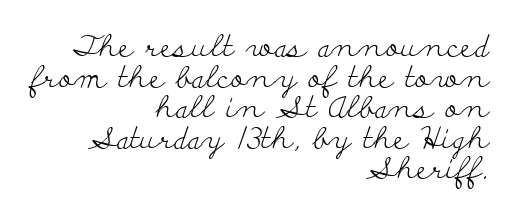
The weight tops out at a normal text grade. Varying glyph widths throughout — classic text-font behaviour. Short and long lines alike share a common ending point at right. The text was rendered using a seriffed face with decorative stroke endings.
